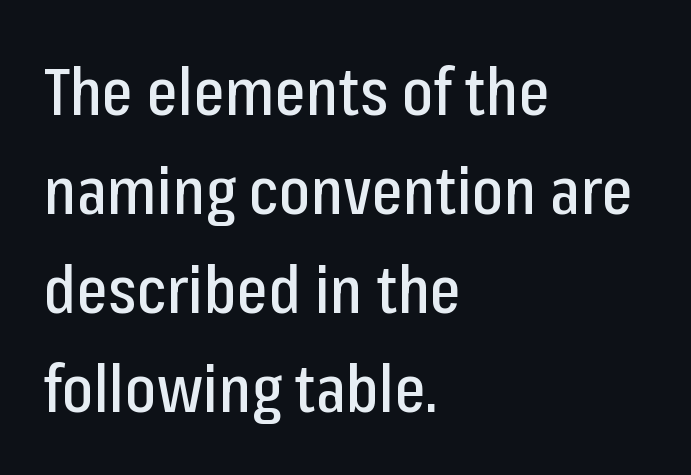
The image shows 66 px condensed sans-serif type, upright; set left-aligned, normal line spacing (1.5x), normal letter spacing, not underlined; low stroke contrast and a medium x-height.
